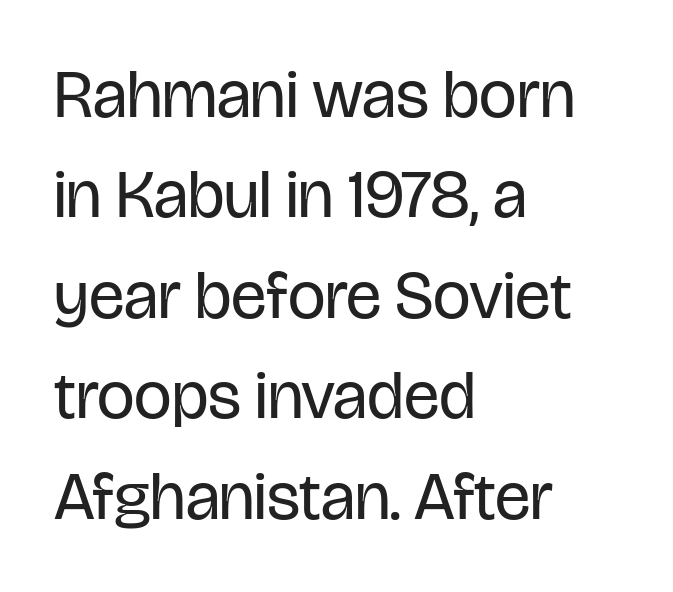
Weight: in the light-to-regular range. Is the letter spacing exaggerated? No — it looks like the ordinary default. The axis of the letterforms is exactly vertical. The passage shown is typed in a proportional face where columns would drift. Line beginnings align vertically; line endings do not.
